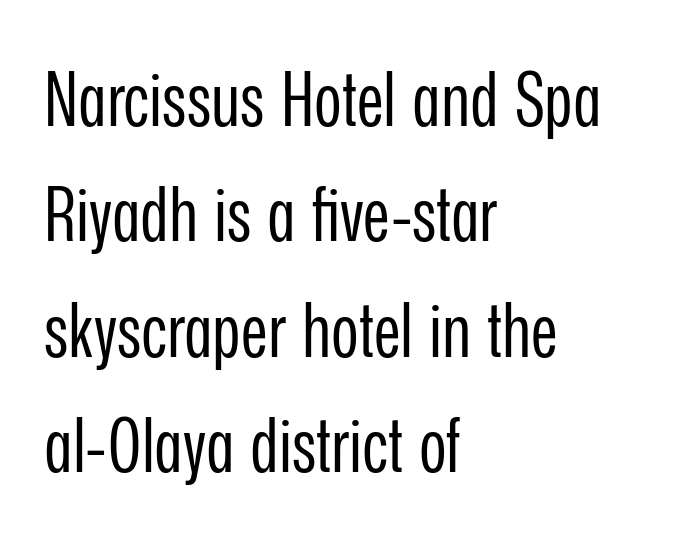
{"serif": "no", "italic": "no", "bold": "no", "weight": "regular", "width": "condensed", "stroke_contrast": "low", "x_height": "medium", "monospaced": "no", "underline": "no", "align": "left", "line_spacing": "normal", "line_spacing_ratio": 1.54, "letter_spacing": "normal", "letter_spacing_em": 0.0, "glyph_px": 75}
